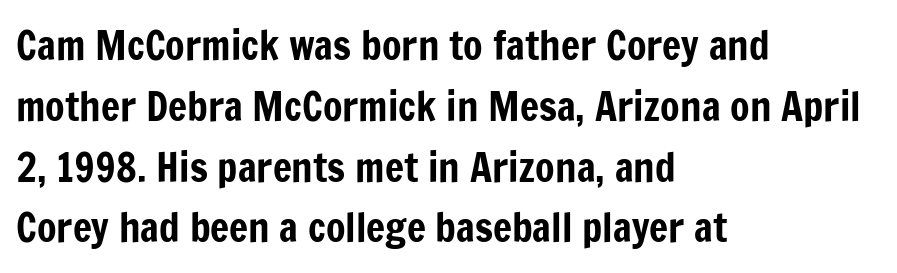
Q: Is the text italic (slanted)? A: No, it is upright.
Q: Is the typeface a serif or a sans-serif typeface? A: Sans-serif.
Q: Is the text underlined? A: No.
Q: How is the paragraph aligned? A: Left-aligned.
Q: Is the spacing between letters normal or unusually wide? A: Normal.
Q: Is the spacing between lines tight, normal or loose? A: Normal.
Q: Width (condensed, normal, or wide)? A: Condensed.
Q: Stroke contrast? A: Low.
Q: x-height? A: Medium.
Q: Monospaced? A: No.
